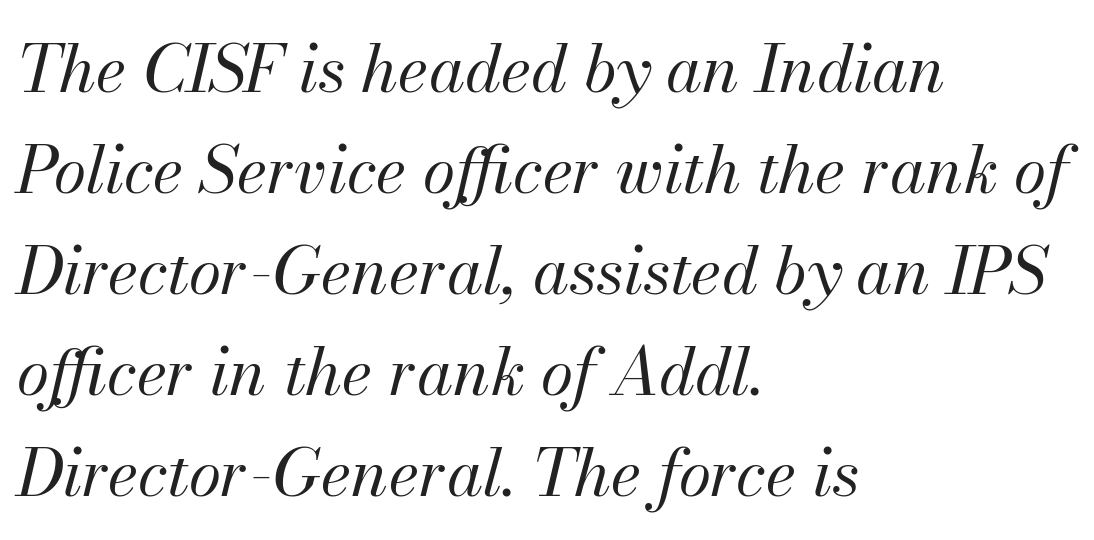
Q: Is the text bold? A: No.
Q: Is the text italic (slanted)? A: Yes, it leans right by about 13 degrees.
Q: Is the text underlined? A: No.
Q: How is the paragraph aligned? A: Left-aligned.
Q: Is the spacing between letters normal or unusually wide? A: Normal.
Q: Is the spacing between lines tight, normal or loose? A: Normal.
Q: Width (condensed, normal, or wide)? A: Normal.
Q: Stroke contrast? A: Medium.
Q: x-height? A: Small.
Q: Monospaced? A: No.
